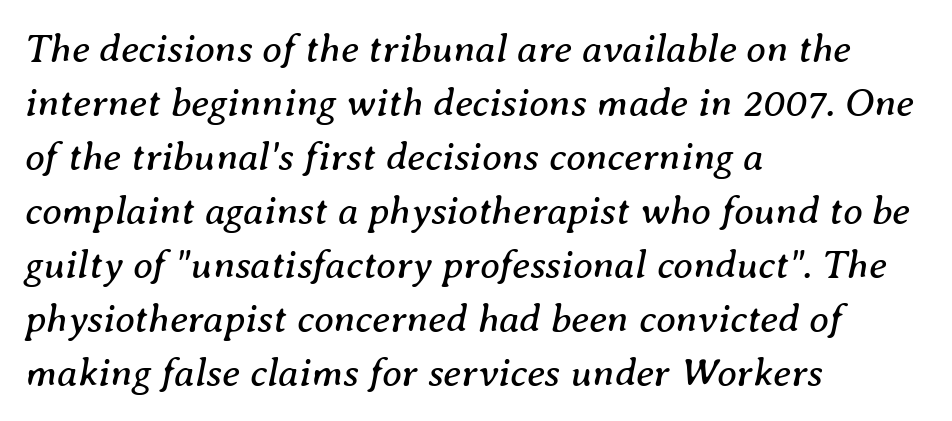
Unlike a clean sans, this face finishes its strokes with serifs. Descender tails drop into unmarked territory. Reading down the block, your eye returns to a fixed left position each line. If you measured baseline to baseline, you'd find a middling distance.
